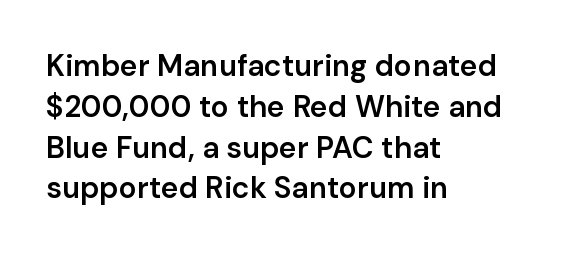
{"serif": "no", "italic": "no", "bold": "semi", "weight": "semibold", "width": "normal", "stroke_contrast": "low", "x_height": "medium", "monospaced": "no", "underline": "no", "align": "left", "line_spacing": "normal", "line_spacing_ratio": 1.36, "letter_spacing": "normal", "letter_spacing_em": 0.0, "glyph_px": 30}
